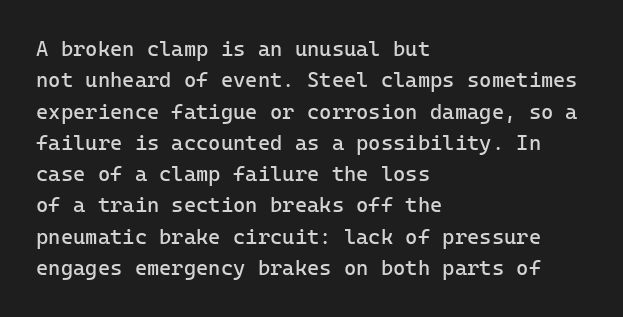
The image shows 21 px text type, upright; set left-aligned, normal line spacing (1.49x), normal letter spacing, not underlined.
